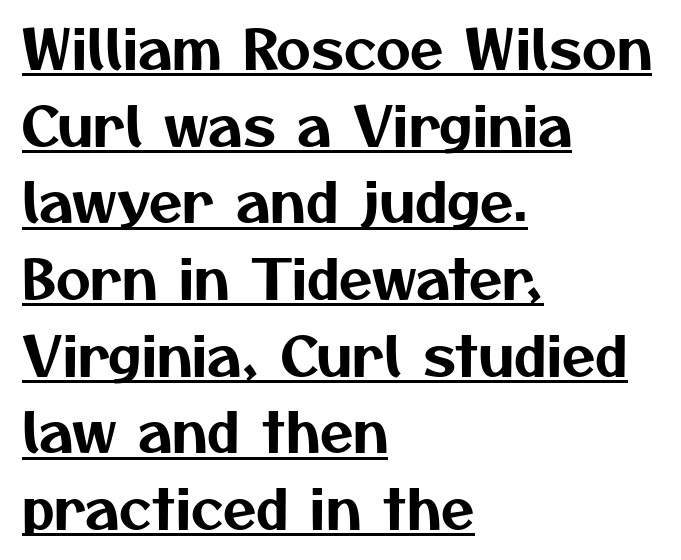
{"serif": "no", "width": "normal", "stroke_contrast": "medium", "x_height": "medium", "monospaced": "no", "underline": "yes", "align": "left", "line_spacing": "normal", "line_spacing_ratio": 1.42, "letter_spacing": "normal", "letter_spacing_em": 0.0, "glyph_px": 54}
